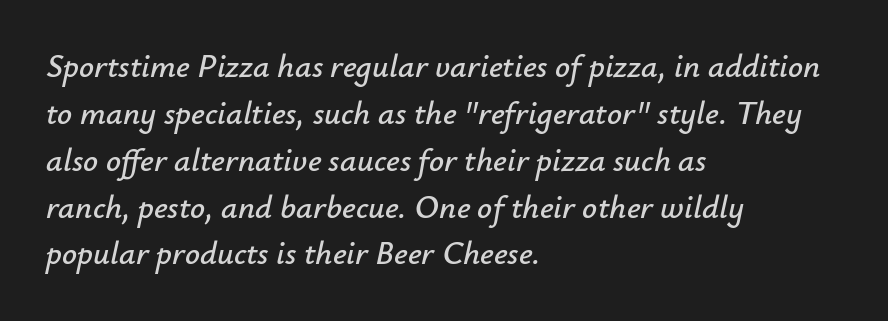
The lines are quadded left. Does extra space separate the letters? No, they use regular spacing. Each new line begins a customary step beneath the previous one. The foot of each line stays bare and open.
